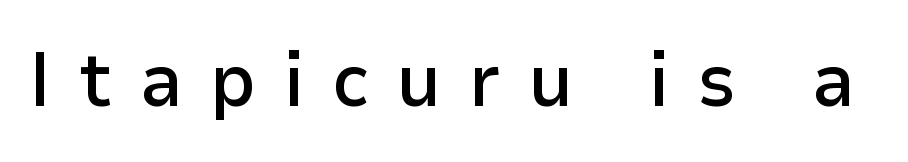
This is moderately heavy type, rendered in semibold. Typographically, this falls in the sans-serif category. Each row of text sits above clean, open space. Tracking value appears strongly positive — letters spread wide. Spacing verdict: proportional, widths tailored to each character.
